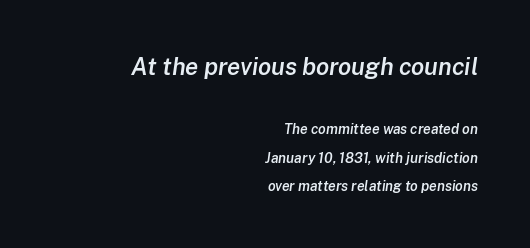
{"italic": "yes", "lean": "right", "slant_degrees": 8, "bold": "semi", "underline": "no", "align": "right", "line_spacing": "loose", "line_spacing_ratio": 2.04, "letter_spacing": "normal", "letter_spacing_em": 0.0, "larger_block": "first", "size_ratio": 1.71, "glyph_px": 24}
